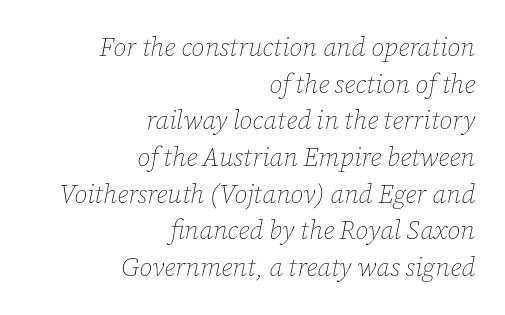
{"italic": "yes", "lean": "right", "slant_degrees": 12, "bold": "no", "underline": "no", "align": "right", "line_spacing": "normal", "line_spacing_ratio": 1.41, "letter_spacing": "normal", "letter_spacing_em": 0.0, "glyph_px": 26}
